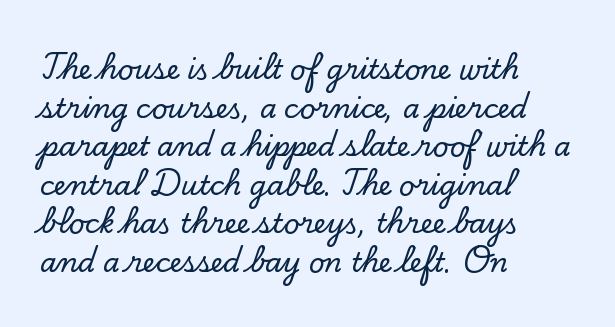
The image shows 27 px text type; set left-aligned, normal line spacing (1.43x), normal letter spacing, not underlined.
